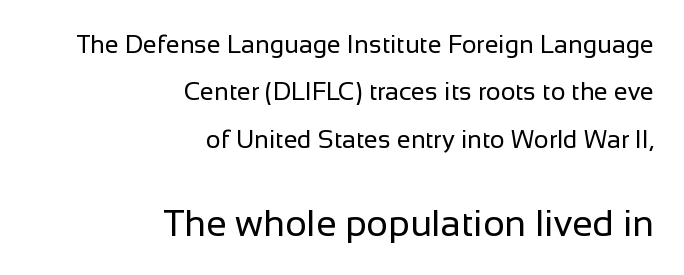
The image shows 37 px regular-weight sans-serif type, upright; set right-aligned, loose line spacing (1.9x), normal letter spacing, not underlined; the second (bottom) block is 1.48x larger; low stroke contrast and a medium x-height.
